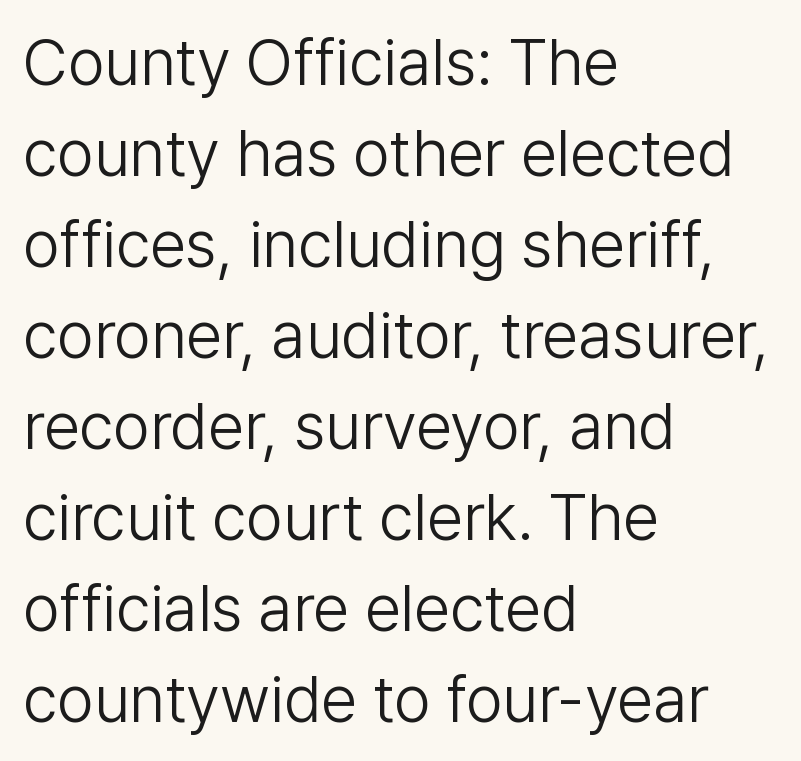
The image shows 65 px light sans-serif type, upright; set left-aligned, normal line spacing (1.4x), normal letter spacing, not underlined; low stroke contrast and a medium x-height.
